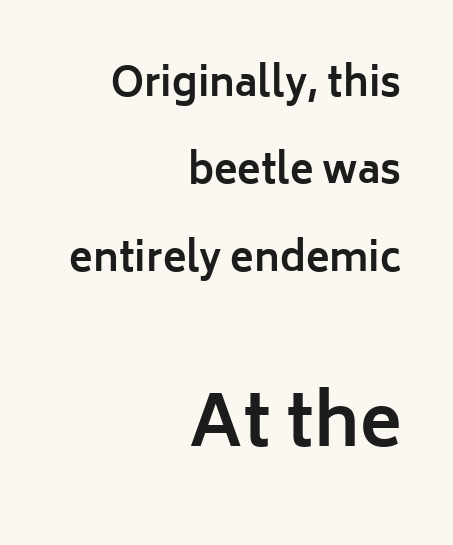
Q: Is the text bold? A: Yes.
Q: Is the text italic (slanted)? A: No, it is upright.
Q: Is the typeface a serif or a sans-serif typeface? A: Sans-serif.
Q: Is the text underlined? A: No.
Q: How is the paragraph aligned? A: Right-aligned.
Q: Is the spacing between letters normal or unusually wide? A: Normal.
Q: Is the spacing between lines tight, normal or loose? A: Loose.
Q: Which block of text is set in a larger size, the first (top) or the second (bottom)? A: The second (bottom) one.
Q: Width (condensed, normal, or wide)? A: Normal.
Q: Stroke contrast? A: Low.
Q: x-height? A: Medium.
Q: Monospaced? A: No.
